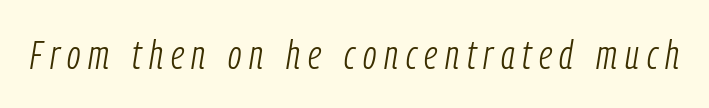
The image shows 41 px light, condensed type, italic (leaning right); set not underlined; low stroke contrast and a medium x-height.
